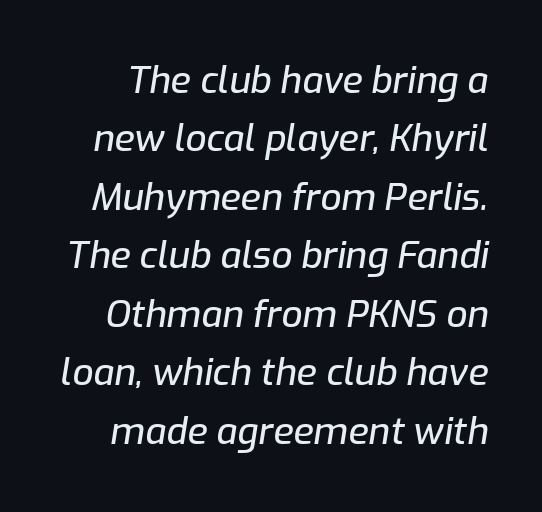
{"italic": "yes", "lean": "right", "slant_degrees": 9, "width": "normal", "stroke_contrast": "low", "x_height": "medium", "monospaced": "no", "underline": "no", "line_spacing": "normal", "line_spacing_ratio": 1.58, "letter_spacing": "normal", "letter_spacing_em": 0.0, "glyph_px": 37}
